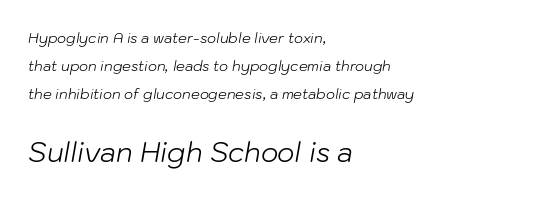
The image shows 27 px text type, italic (leaning right); set left-aligned, loose line spacing (2.0x), normal letter spacing, not underlined; the second (bottom) block is 1.93x larger.
